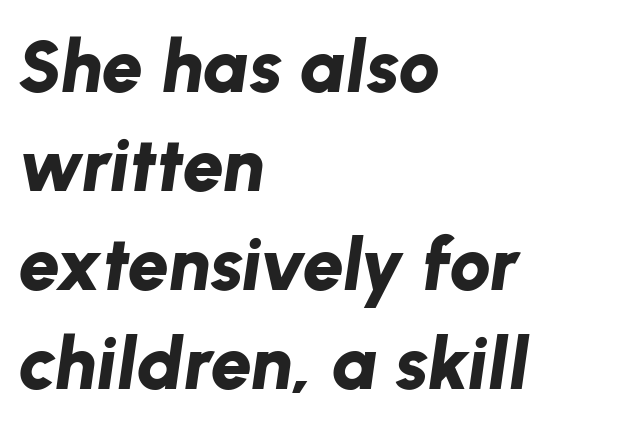
These lines carry a lot of weight — the face is fully bold. The text carries the slant typical of an italic or oblique font. All the whitespace from short lines collects on the right. Varying glyph widths throughout — classic text-font behaviour. Decoration check: the copy has no underline. The rows are spaced the way most documents space them.
